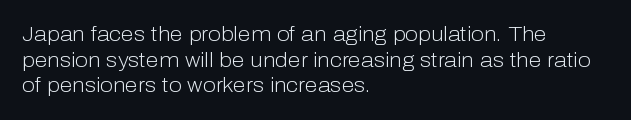
{"italic": "no", "bold": "no", "underline": "no", "align": "left", "line_spacing_ratio": 1.22, "letter_spacing": "normal", "letter_spacing_em": 0.0, "glyph_px": 21}
